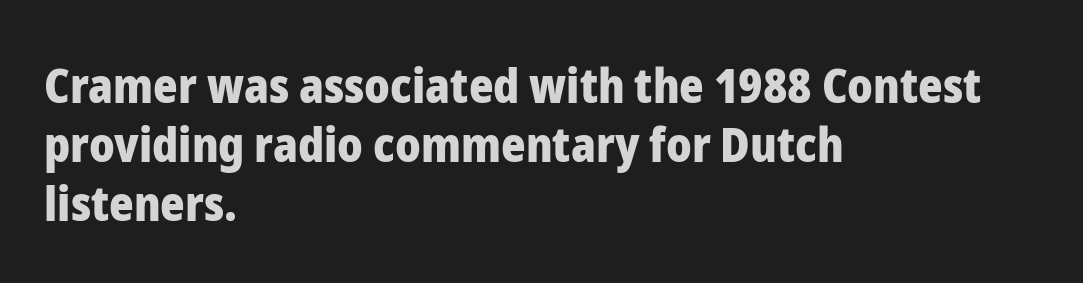
{"serif": "no", "italic": "no", "bold": "yes", "weight": "heavy", "width": "normal", "stroke_contrast": "low", "x_height": "medium", "monospaced": "no", "underline": "no", "align": "left", "line_spacing": "normal", "line_spacing_ratio": 1.26, "letter_spacing": "normal", "letter_spacing_em": 0.0, "glyph_px": 47}
